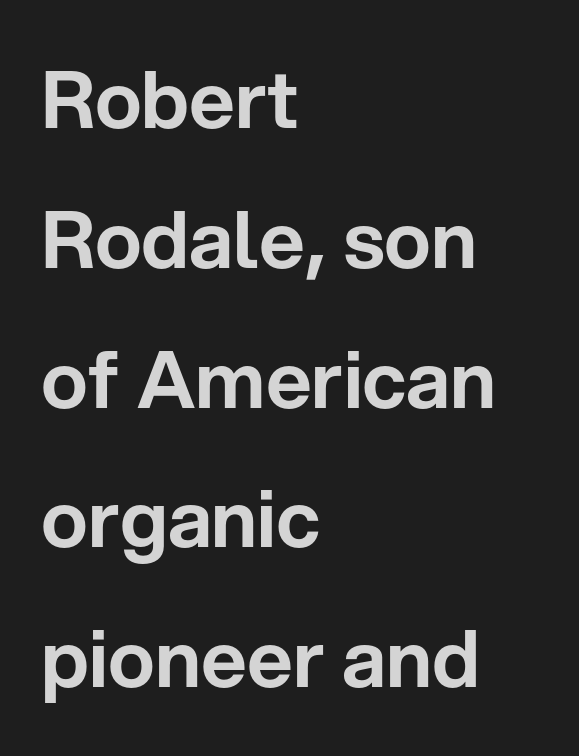
{"serif": "no", "italic": "no", "width": "normal", "stroke_contrast": "low", "x_height": "medium", "monospaced": "no", "underline": "no", "align": "left", "line_spacing_ratio": 1.77, "letter_spacing": "normal", "letter_spacing_em": 0.0, "glyph_px": 79}
